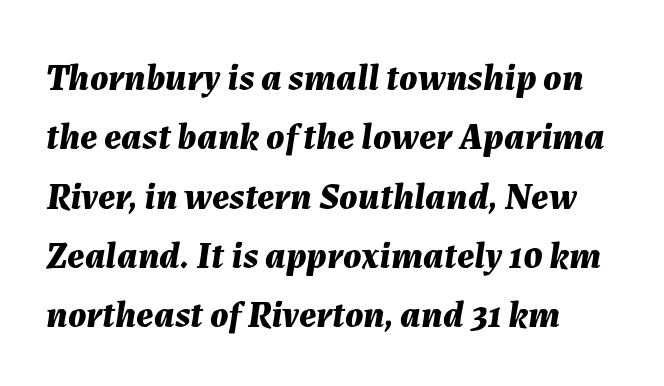
{"italic": "yes", "lean": "right", "slant_degrees": 7, "bold": "yes", "weight": "bold", "width": "normal", "stroke_contrast": "medium", "x_height": "medium", "monospaced": "no", "underline": "no", "align": "left", "line_spacing": "normal", "line_spacing_ratio": 1.56, "letter_spacing": "normal", "letter_spacing_em": 0.0, "glyph_px": 38}
